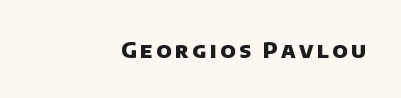
Q: Is the text bold? A: Yes.
Q: Is the text underlined? A: No.
Q: How is the paragraph aligned? A: Right-aligned.
